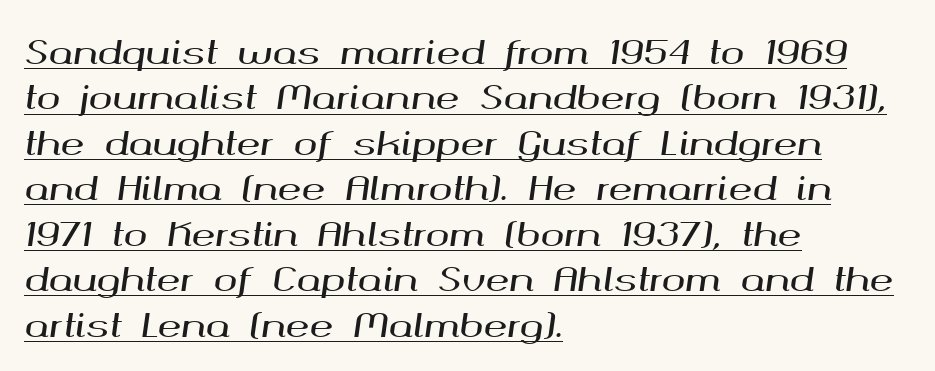
The image shows 32 px wide type, italic (leaning right); set left-aligned, normal line spacing (1.42x), normal letter spacing, underlined; medium stroke contrast and a medium x-height.
